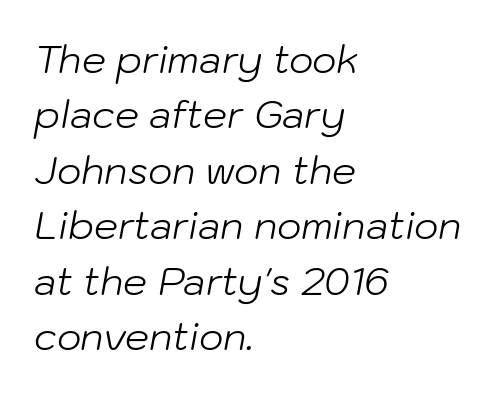
The image shows 38 px light type, italic (leaning right); set left-aligned, normal line spacing (1.46x), normal letter spacing, not underlined; low stroke contrast and a medium x-height.
